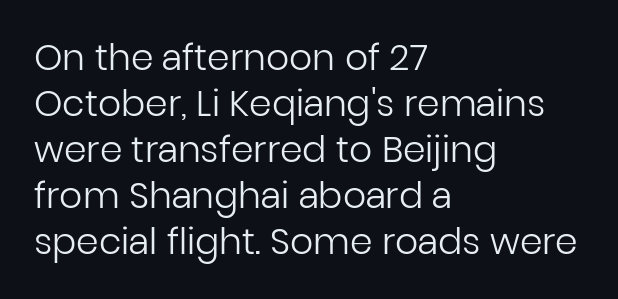
{"serif": "no", "italic": "no", "bold": "no", "weight": "regular", "width": "normal", "stroke_contrast": "low", "x_height": "medium", "monospaced": "no", "underline": "no", "align": "left", "line_spacing": "normal", "line_spacing_ratio": 1.28, "letter_spacing": "normal", "letter_spacing_em": 0.0, "glyph_px": 36}
